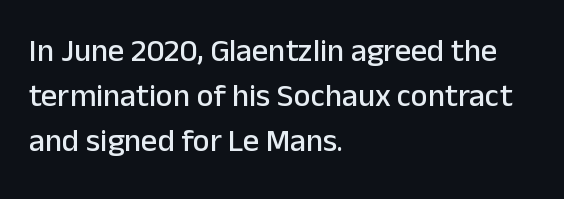
The image shows 32 px sans-serif type, upright; set left-aligned, normal line spacing (1.41x), normal letter spacing, not underlined; low stroke contrast and a medium x-height.
